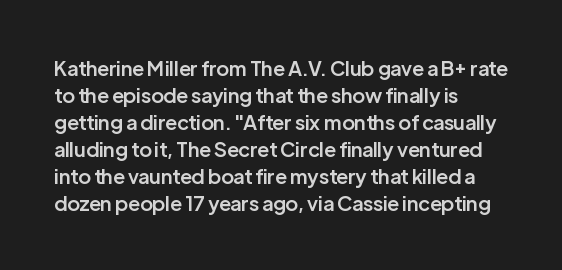
Q: Is the text bold? A: Semi-bold.
Q: Is the text italic (slanted)? A: No, it is upright.
Q: Is the text underlined? A: No.
Q: How is the paragraph aligned? A: Left-aligned.
Q: Is the spacing between letters normal or unusually wide? A: Normal.
Q: Is the spacing between lines tight, normal or loose? A: Normal.
